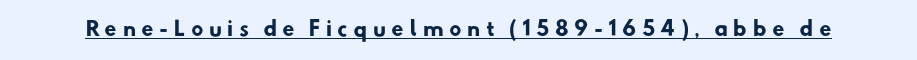
Q: Is the text bold? A: Yes.
Q: Is the text underlined? A: Yes.
Q: Is the spacing between letters normal or unusually wide? A: Unusually wide.
